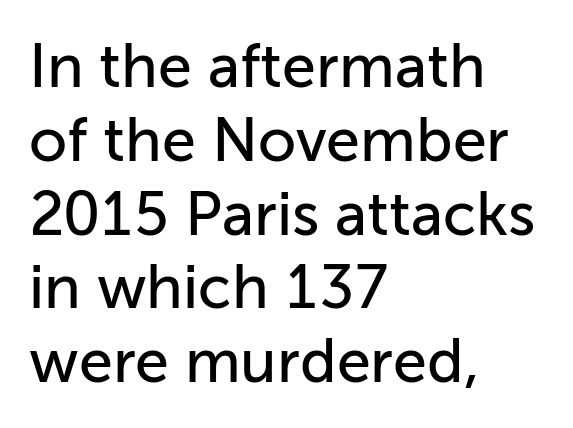
Q: Is the text italic (slanted)? A: No, it is upright.
Q: Is the typeface a serif or a sans-serif typeface? A: Sans-serif.
Q: Is the text underlined? A: No.
Q: How is the paragraph aligned? A: Left-aligned.
Q: Is the spacing between letters normal or unusually wide? A: Normal.
Q: Width (condensed, normal, or wide)? A: Normal.
Q: Stroke contrast? A: Low.
Q: x-height? A: Medium.
Q: Monospaced? A: No.
